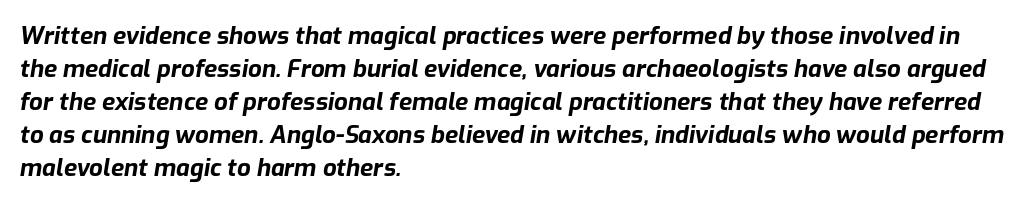
{"italic": "yes", "lean": "right", "slant_degrees": 9, "bold": "yes", "underline": "no", "align": "left", "line_spacing": "normal", "line_spacing_ratio": 1.37, "letter_spacing": "normal", "letter_spacing_em": 0.0, "glyph_px": 24}
